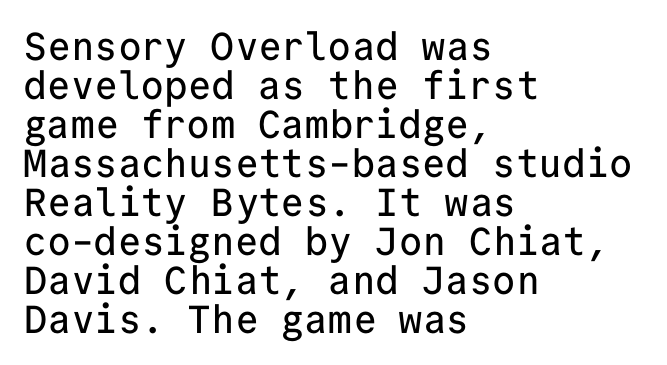
The image shows 39 px sans-serif type, upright, monospaced; set left-aligned, tight line spacing (1.0x), normal letter spacing, not underlined; low stroke contrast and a medium x-height.
